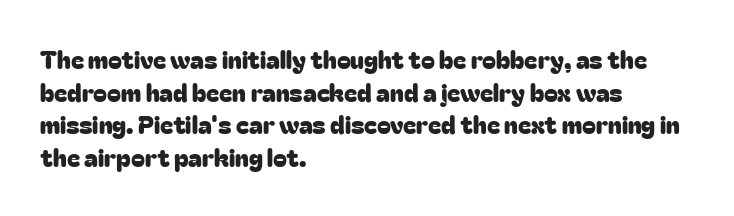
Q: Is the text italic (slanted)? A: No, it is upright.
Q: Is the text underlined? A: No.
Q: How is the paragraph aligned? A: Left-aligned.
Q: Is the spacing between letters normal or unusually wide? A: Normal.
Q: Is the spacing between lines tight, normal or loose? A: Normal.
